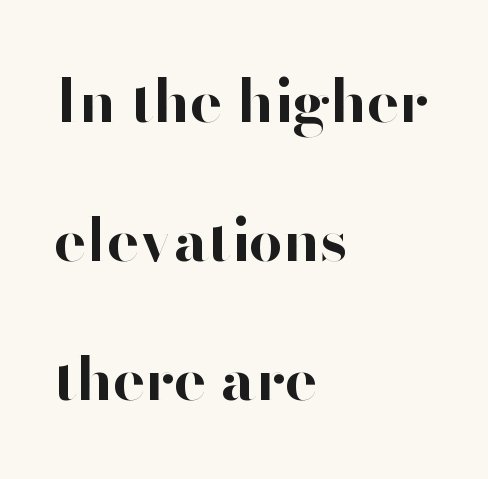
The image shows 60 px bold sans-serif type, upright; set left-aligned, loose line spacing (2.32x), normal letter spacing, not underlined; high stroke contrast and a small x-height.
